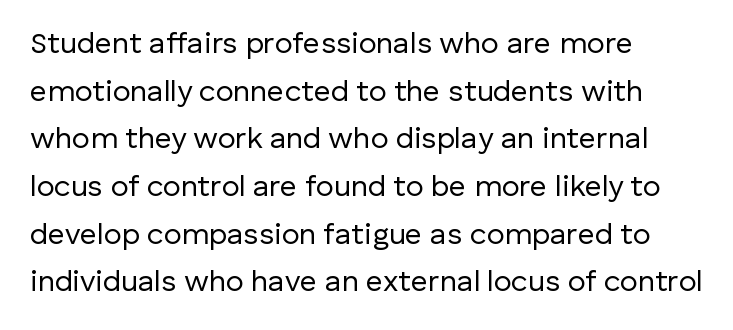
{"serif": "no", "italic": "no", "bold": "no", "weight": "regular", "width": "normal", "stroke_contrast": "low", "x_height": "medium", "monospaced": "no", "underline": "no", "align": "left", "line_spacing": "normal", "line_spacing_ratio": 1.59, "letter_spacing": "normal", "letter_spacing_em": 0.0, "glyph_px": 30}
